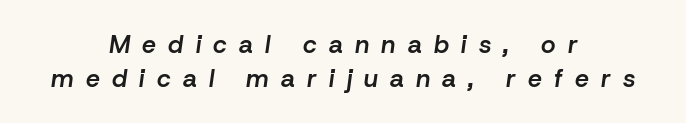
Q: Is the text bold? A: Semi-bold.
Q: Is the text italic (slanted)? A: Yes, it leans right by about 8 degrees.
Q: Is the text underlined? A: No.
Q: How is the paragraph aligned? A: Centered.
Q: Is the spacing between letters normal or unusually wide? A: Unusually wide.
Q: Is the spacing between lines tight, normal or loose? A: Normal.
